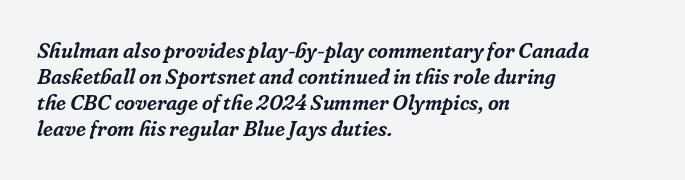
The image shows 21 px text type, italic (leaning right); set left-aligned, line spacing 1.24x, normal letter spacing, not underlined.
